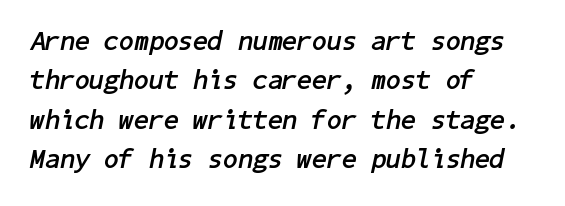
{"italic": "yes", "lean": "right", "slant_degrees": 11, "bold": "yes", "underline": "no", "align": "left", "line_spacing": "normal", "line_spacing_ratio": 1.46, "letter_spacing": "normal", "letter_spacing_em": 0.0, "glyph_px": 27}
